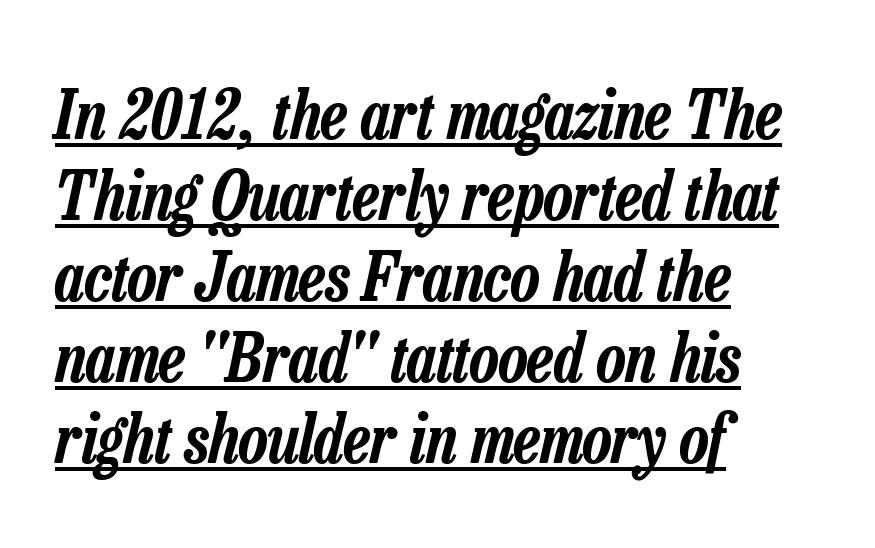
The image shows 67 px condensed type, italic (leaning right); set left-aligned, line spacing 1.21x, normal letter spacing, underlined; low stroke contrast and a medium x-height.
